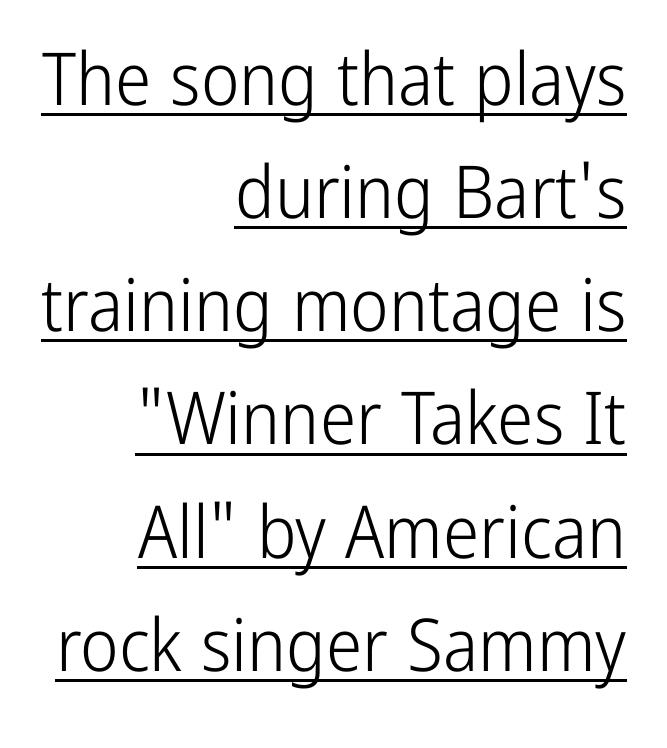
Each line of the rendering has a horizontal stroke beneath the glyphs. The typography opts for an upright posture over an oblique one. Leading matches the norm, producing a regular column. The passage shown is typeset with a sans-serif family.
